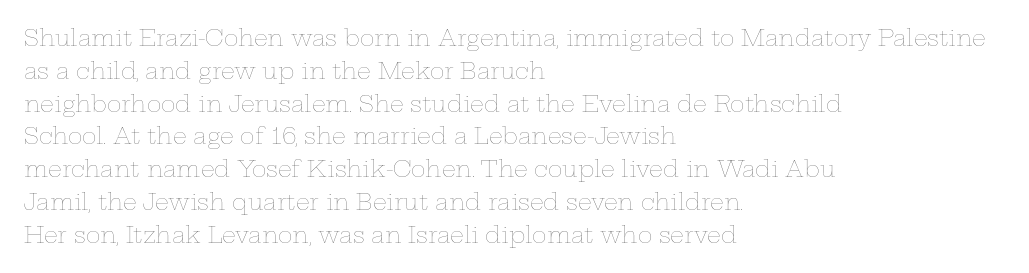
{"italic": "no", "bold": "no", "underline": "no", "align": "left", "line_spacing": "normal", "line_spacing_ratio": 1.49, "letter_spacing": "normal", "letter_spacing_em": 0.0, "glyph_px": 22}
